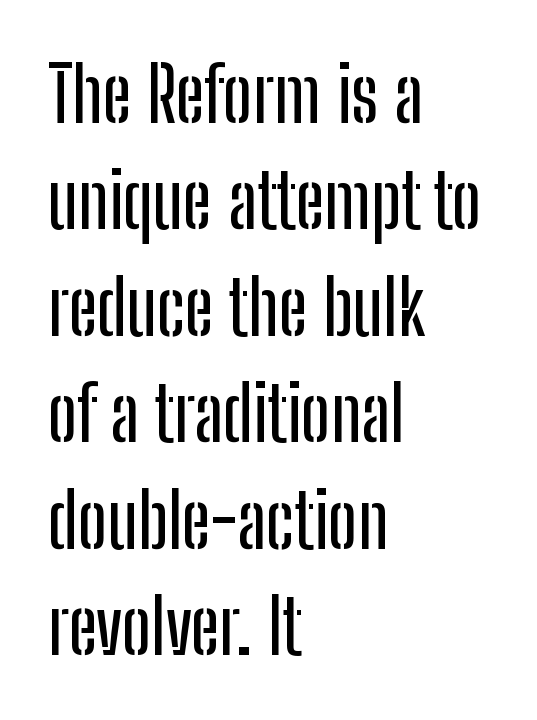
{"serif": "no", "italic": "no", "width": "condensed", "stroke_contrast": "low", "x_height": "medium", "monospaced": "no", "underline": "no", "align": "left", "line_spacing": "normal", "line_spacing_ratio": 1.4, "letter_spacing": "normal", "letter_spacing_em": 0.0, "glyph_px": 76}
